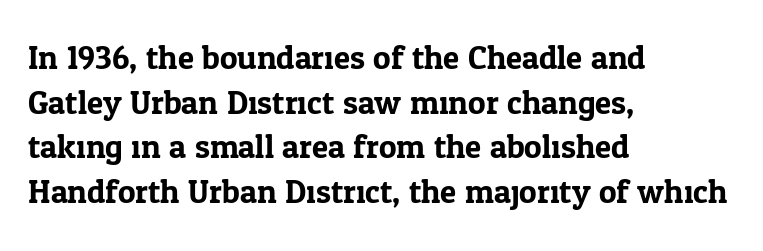
Letterform terminals end in serifs throughout the passage. Unmarked baselines from the first word to the last. Interline gaps are of average width in this sample. The typography opts for an upright posture over an oblique one.
